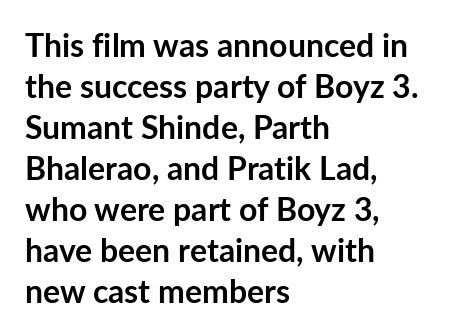
{"serif": "no", "italic": "no", "bold": "yes", "weight": "semibold", "width": "normal", "stroke_contrast": "low", "x_height": "medium", "monospaced": "no", "underline": "no", "align": "left", "line_spacing": "normal", "line_spacing_ratio": 1.28, "letter_spacing": "normal", "letter_spacing_em": 0.0, "glyph_px": 32}
